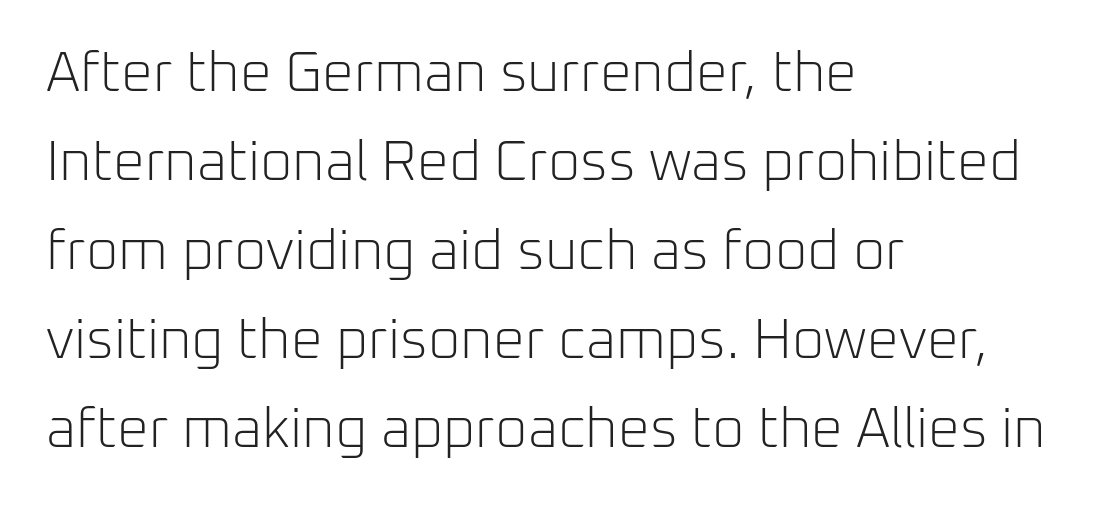
{"serif": "no", "italic": "no", "bold": "no", "weight": "light", "width": "normal", "stroke_contrast": "low", "x_height": "medium", "monospaced": "no", "underline": "no", "align": "left", "line_spacing": "normal", "line_spacing_ratio": 1.59, "letter_spacing": "normal", "letter_spacing_em": 0.0, "glyph_px": 56}
